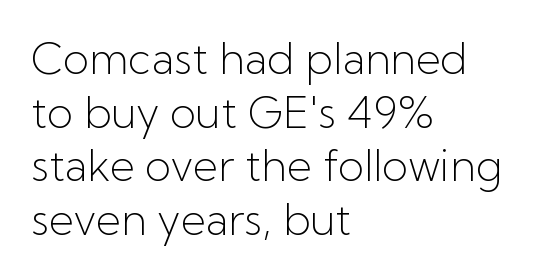
The image shows 43 px light sans-serif type, upright; set left-aligned, normal line spacing (1.25x), normal letter spacing, not underlined; low stroke contrast and a medium x-height.
